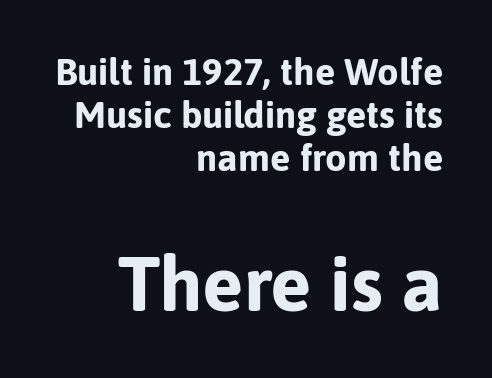
The gap between lines stays unmarked. The composition opens small and finishes big. Serif or sans? Sans — the stroke terminals are bare. Each letter keeps its own natural width here, so spacing adapts to shape. The type is set solid horizontally, with unmodified tracking.
